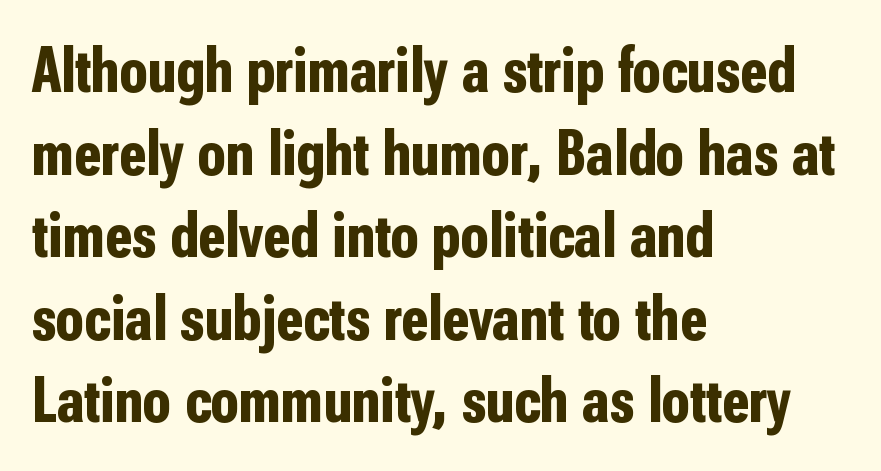
{"serif": "no", "italic": "no", "bold": "yes", "weight": "bold", "width": "condensed", "stroke_contrast": "low", "x_height": "medium", "monospaced": "no", "underline": "no", "align": "left", "line_spacing": "normal", "line_spacing_ratio": 1.29, "letter_spacing": "normal", "letter_spacing_em": 0.0, "glyph_px": 64}
